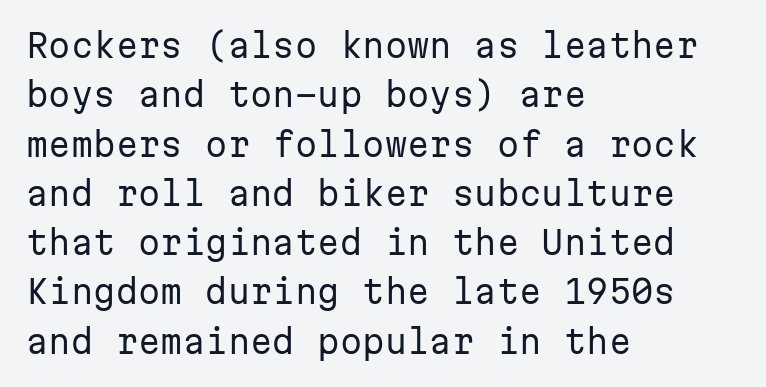
Descenders hang freely into open space. Note: no serifs on the glyphs. Interline gaps are of average width in this sample. Fixed-width glyphs throughout — classic coding-font behaviour. Layout note: lines flush left.
